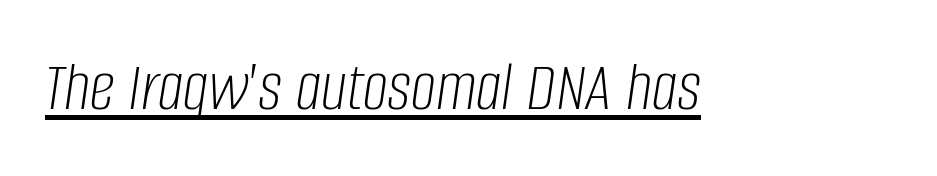
Q: Is the text bold? A: No.
Q: Is the text italic (slanted)? A: Yes, it leans right by about 8 degrees.
Q: Is the text underlined? A: Yes.
Q: Is the spacing between letters normal or unusually wide? A: Normal.
Q: Width (condensed, normal, or wide)? A: Condensed.
Q: Stroke contrast? A: Low.
Q: x-height? A: Large.
Q: Monospaced? A: No.
